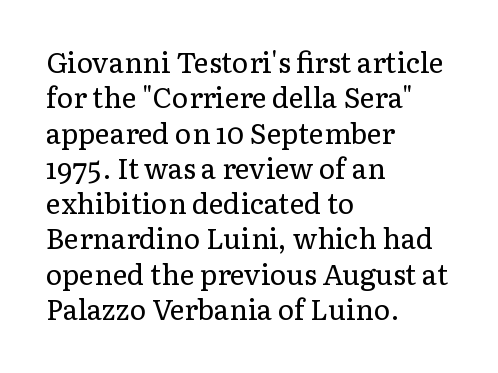
Q: Is the text bold? A: No.
Q: Is the text italic (slanted)? A: No, it is upright.
Q: Is the typeface a serif or a sans-serif typeface? A: Serif.
Q: Is the text underlined? A: No.
Q: How is the paragraph aligned? A: Left-aligned.
Q: Is the spacing between letters normal or unusually wide? A: Normal.
Q: Is the spacing between lines tight, normal or loose? A: Normal.
Q: Width (condensed, normal, or wide)? A: Normal.
Q: Stroke contrast? A: Low.
Q: x-height? A: Medium.
Q: Monospaced? A: No.
